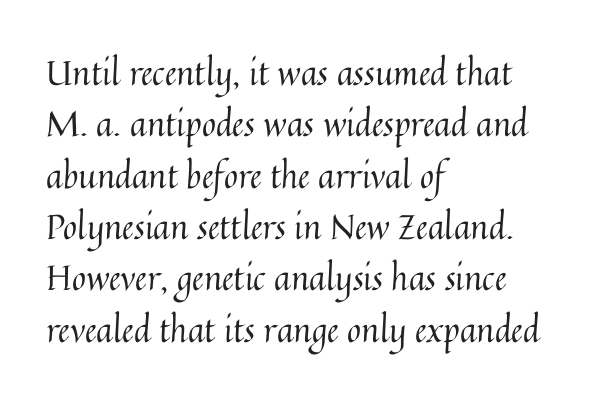
Q: Is the text bold? A: No.
Q: Is the text italic (slanted)? A: Yes.
Q: Is the text underlined? A: No.
Q: How is the paragraph aligned? A: Left-aligned.
Q: Is the spacing between letters normal or unusually wide? A: Normal.
Q: Is the spacing between lines tight, normal or loose? A: Normal.
Q: Width (condensed, normal, or wide)? A: Normal.
Q: Stroke contrast? A: Medium.
Q: x-height? A: Medium.
Q: Monospaced? A: No.
